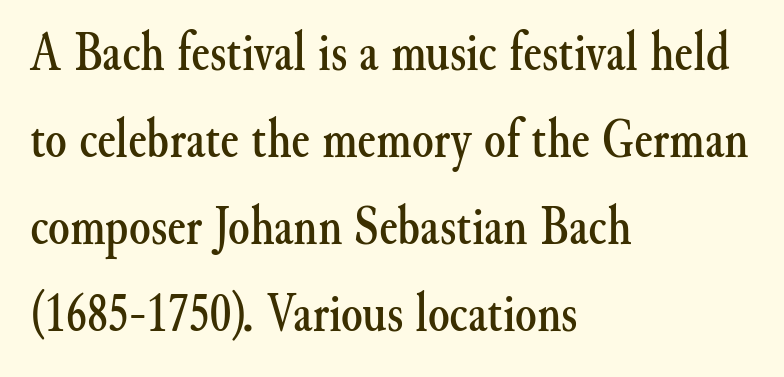
The image shows 55 px serif type, upright; set left-aligned, normal line spacing (1.58x), normal letter spacing, not underlined; medium stroke contrast and a small x-height.
